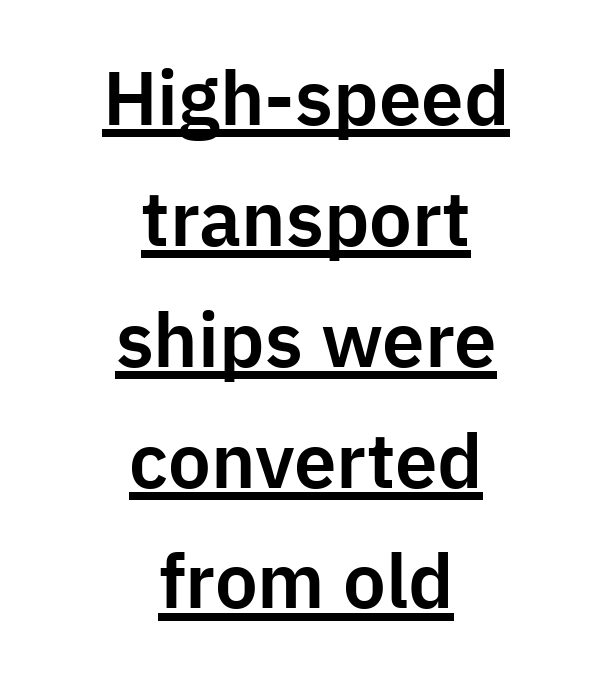
Q: Is the text italic (slanted)? A: No, it is upright.
Q: Is the typeface a serif or a sans-serif typeface? A: Sans-serif.
Q: Is the text underlined? A: Yes.
Q: How is the paragraph aligned? A: Centered.
Q: Is the spacing between letters normal or unusually wide? A: Normal.
Q: Is the spacing between lines tight, normal or loose? A: Normal.
Q: Width (condensed, normal, or wide)? A: Normal.
Q: Stroke contrast? A: Low.
Q: x-height? A: Medium.
Q: Monospaced? A: No.
